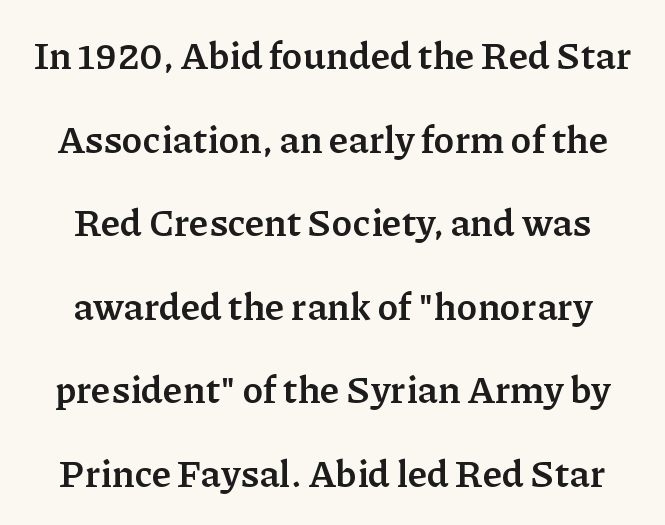
The strokes are fattened all the way to bold. Caption: multi-line text, centered on the measure. Standard letterfit; no display-style spreading of the glyphs. It's the straight-up-and-down kind of type.
